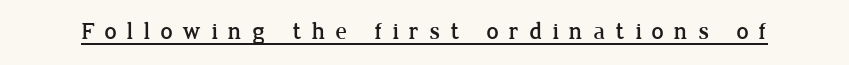
The image shows 24 px text type, upright; set unusually wide letter spacing (+0.42 em), underlined.
